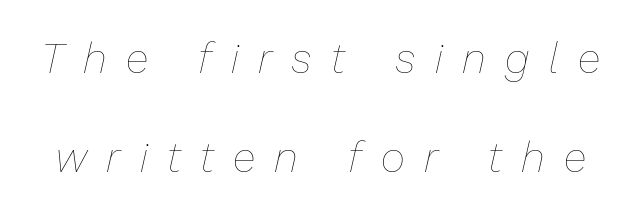
Q: Is the text bold? A: No.
Q: Is the text italic (slanted)? A: Yes, it leans right by about 13 degrees.
Q: Is the text underlined? A: No.
Q: Is the spacing between letters normal or unusually wide? A: Unusually wide.
Q: Is the spacing between lines tight, normal or loose? A: Loose.
Q: Width (condensed, normal, or wide)? A: Normal.
Q: Stroke contrast? A: Low.
Q: x-height? A: Medium.
Q: Monospaced? A: No.
